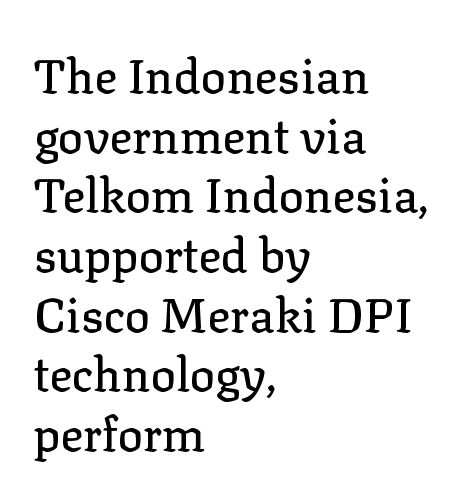
Q: Is the text italic (slanted)? A: No, it is upright.
Q: Is the typeface a serif or a sans-serif typeface? A: Serif.
Q: Is the text underlined? A: No.
Q: How is the paragraph aligned? A: Left-aligned.
Q: Is the spacing between letters normal or unusually wide? A: Normal.
Q: Is the spacing between lines tight, normal or loose? A: Normal.
Q: Width (condensed, normal, or wide)? A: Normal.
Q: Stroke contrast? A: Low.
Q: x-height? A: Medium.
Q: Monospaced? A: No.
